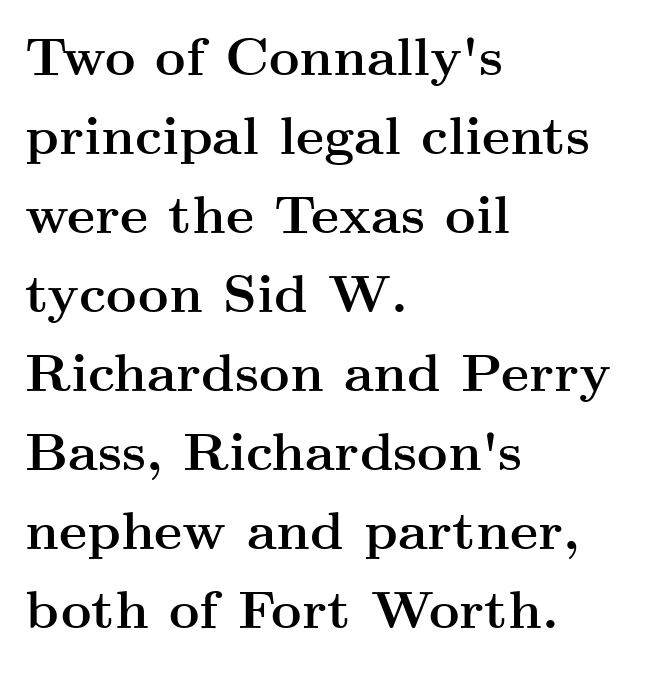
Q: Is the text bold? A: Yes.
Q: Is the text italic (slanted)? A: No, it is upright.
Q: Is the typeface a serif or a sans-serif typeface? A: Serif.
Q: Is the text underlined? A: No.
Q: How is the paragraph aligned? A: Left-aligned.
Q: Is the spacing between letters normal or unusually wide? A: Normal.
Q: Is the spacing between lines tight, normal or loose? A: Normal.
Q: Width (condensed, normal, or wide)? A: Wide.
Q: Stroke contrast? A: Medium.
Q: x-height? A: Small.
Q: Monospaced? A: No.
